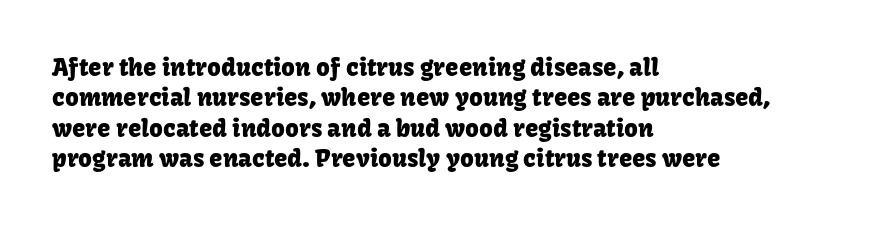
Unmarked baselines from the first word to the last. Short and long lines alike share a common starting point at left. The horizontal fit of the characters is conventional and even. Leading matches the norm, producing a regular column. In terms of posture, this sample is upright.
